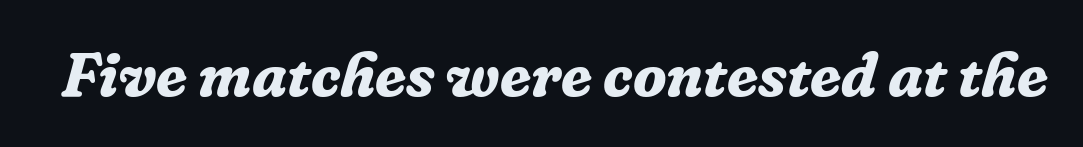
Q: Is the text bold? A: Yes.
Q: Is the text italic (slanted)? A: Yes, it leans right by about 16 degrees.
Q: Is the typeface a serif or a sans-serif typeface? A: Serif.
Q: Is the text underlined? A: No.
Q: Is the spacing between letters normal or unusually wide? A: Normal.
Q: Width (condensed, normal, or wide)? A: Normal.
Q: Stroke contrast? A: Low.
Q: x-height? A: Medium.
Q: Monospaced? A: No.
